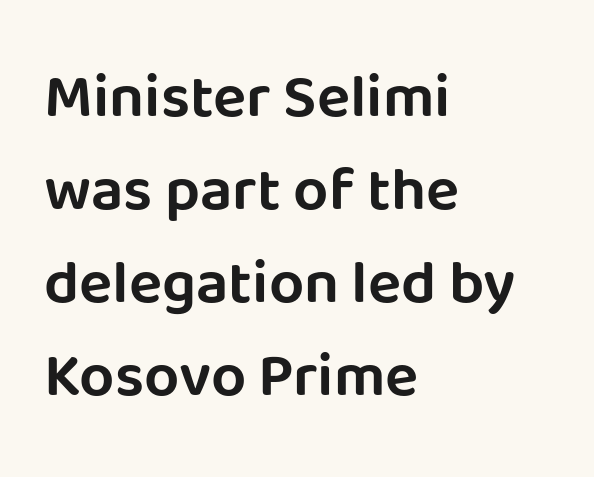
Q: Is the text italic (slanted)? A: No, it is upright.
Q: Is the typeface a serif or a sans-serif typeface? A: Sans-serif.
Q: Is the text underlined? A: No.
Q: How is the paragraph aligned? A: Left-aligned.
Q: Is the spacing between letters normal or unusually wide? A: Normal.
Q: Is the spacing between lines tight, normal or loose? A: Normal.
Q: Width (condensed, normal, or wide)? A: Normal.
Q: Stroke contrast? A: Low.
Q: x-height? A: Large.
Q: Monospaced? A: No.
